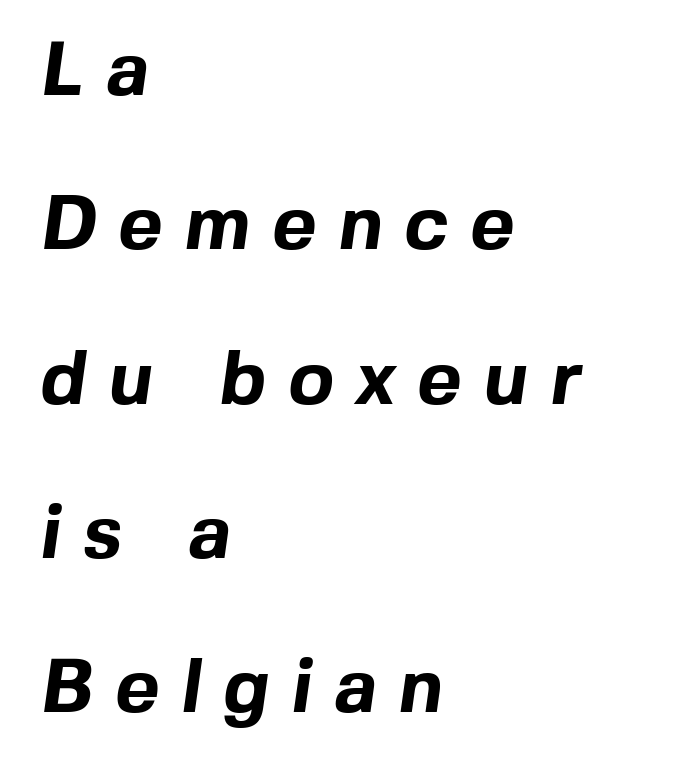
Q: Is the text bold? A: Yes.
Q: Is the typeface a serif or a sans-serif typeface? A: Sans-serif.
Q: Is the text underlined? A: No.
Q: How is the paragraph aligned? A: Left-aligned.
Q: Is the spacing between letters normal or unusually wide? A: Unusually wide.
Q: Is the spacing between lines tight, normal or loose? A: Loose.
Q: Width (condensed, normal, or wide)? A: Normal.
Q: x-height? A: Medium.
Q: Monospaced? A: No.
